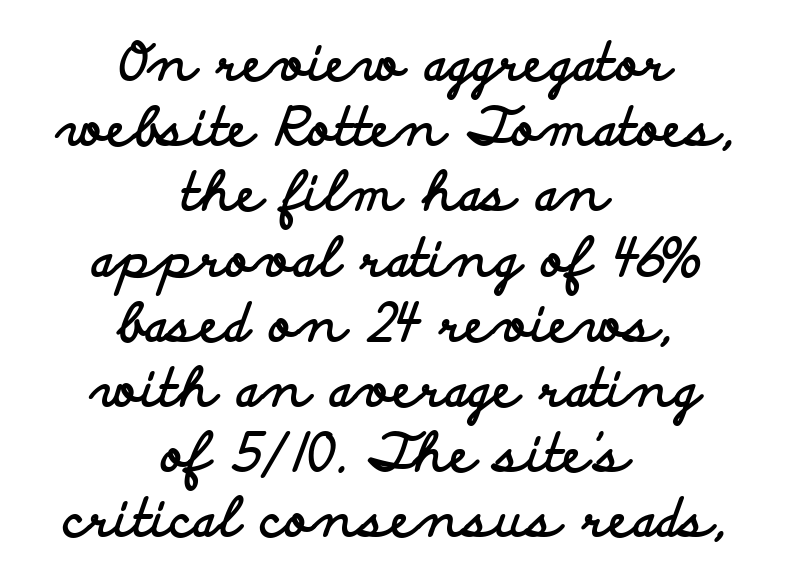
{"serif": "no", "bold": "yes", "weight": "bold", "width": "wide", "stroke_contrast": "low", "x_height": "small", "monospaced": "no", "underline": "no", "align": "center", "line_spacing_ratio": 1.23, "letter_spacing": "normal", "letter_spacing_em": 0.0, "glyph_px": 53}
